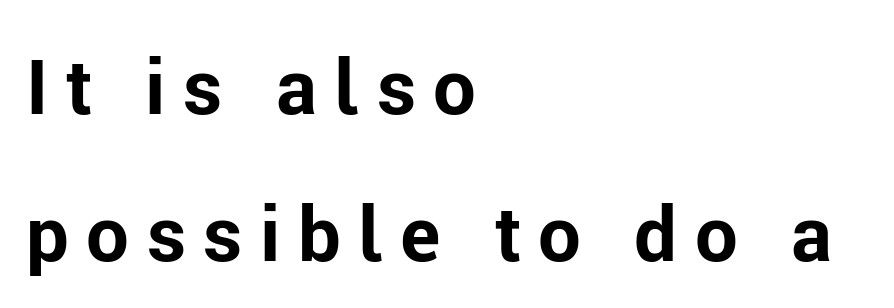
The image shows 76 px bold sans-serif type, upright; set left-aligned, loose line spacing (1.93x), unusually wide letter spacing (+0.23 em), not underlined; low stroke contrast and a medium x-height.
